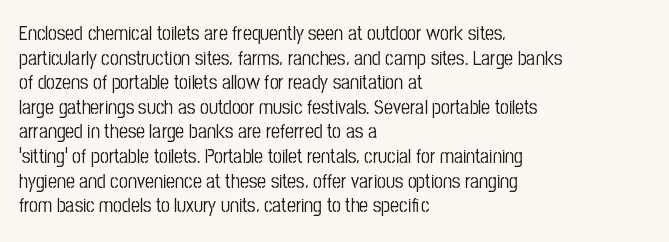
The image shows 20 px text type, upright; set left-aligned, line spacing 1.23x, normal letter spacing, not underlined.
